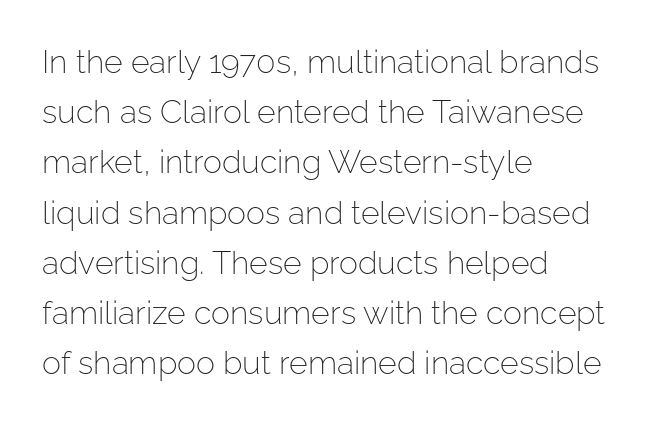
The image shows 32 px light sans-serif type, upright; set left-aligned, normal line spacing (1.57x), normal letter spacing, not underlined; low stroke contrast and a medium x-height.
